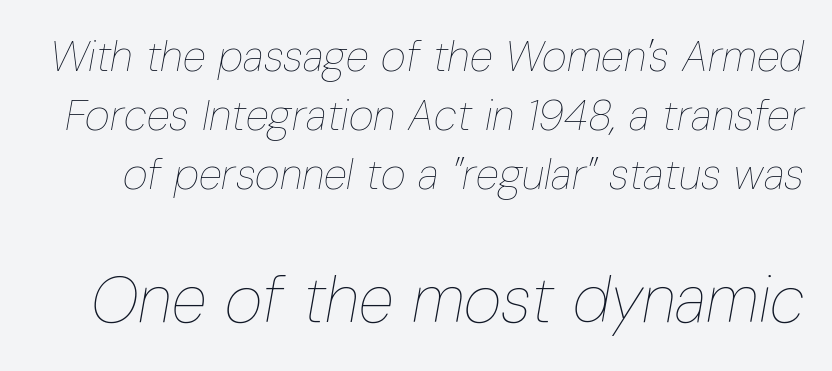
The image shows 65 px thin, condensed type, italic (leaning right); set normal line spacing (1.37x), normal letter spacing, not underlined; the second (bottom) block is 1.51x larger; low stroke contrast and a medium x-height.
